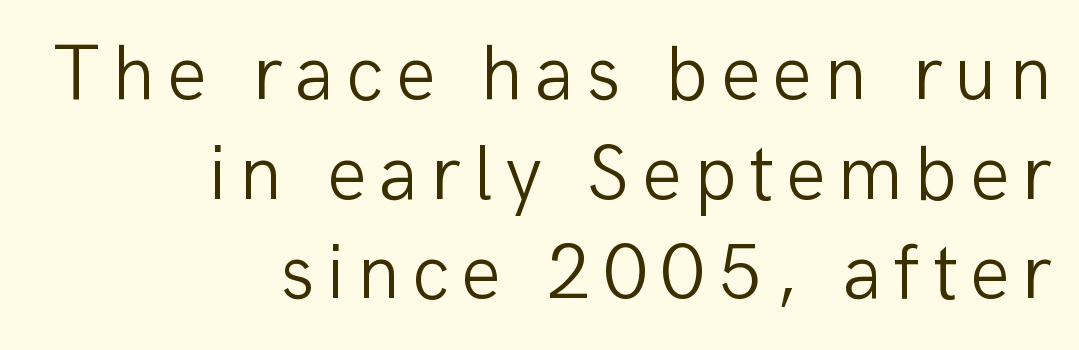
{"serif": "no", "italic": "no", "bold": "no", "weight": "light", "width": "normal", "stroke_contrast": "low", "x_height": "medium", "monospaced": "no", "underline": "no", "align": "right", "line_spacing": "normal", "line_spacing_ratio": 1.26, "glyph_px": 79}
